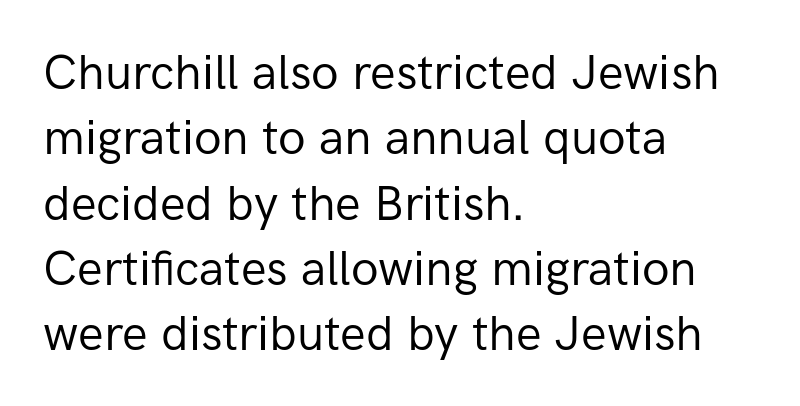
{"serif": "no", "italic": "no", "bold": "no", "weight": "regular", "width": "normal", "stroke_contrast": "low", "x_height": "medium", "monospaced": "no", "underline": "no", "align": "left", "line_spacing": "normal", "line_spacing_ratio": 1.36, "letter_spacing": "normal", "letter_spacing_em": 0.0, "glyph_px": 48}
